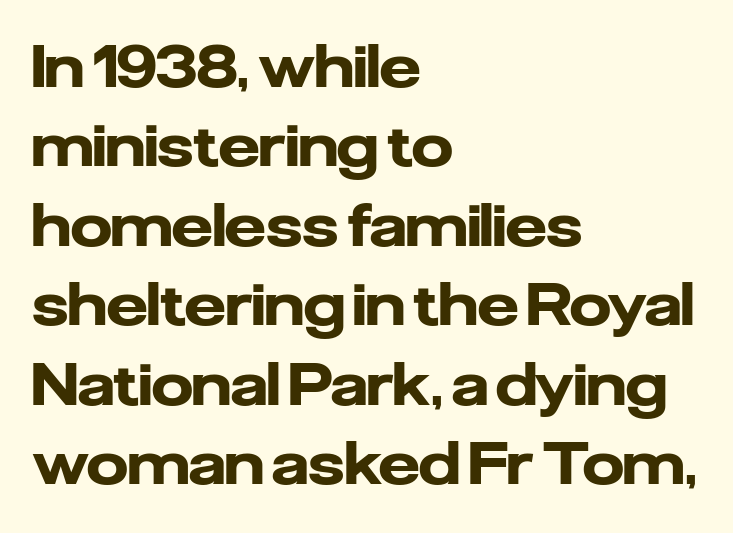
The image shows 58 px heavy sans-serif type, upright; set left-aligned, normal line spacing (1.37x), normal letter spacing, not underlined; low stroke contrast and a medium x-height.
